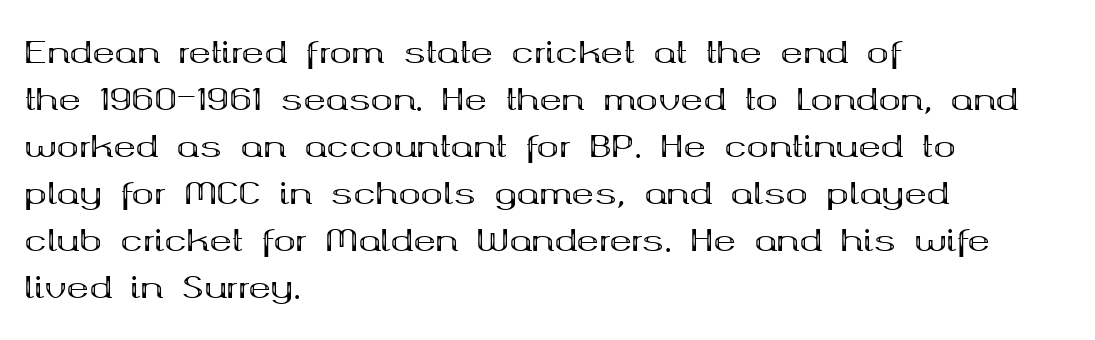
{"serif": "yes", "italic": "no", "bold": "yes", "weight": "bold", "width": "wide", "stroke_contrast": "medium", "x_height": "medium", "monospaced": "no", "underline": "no", "align": "left", "line_spacing": "normal", "line_spacing_ratio": 1.57, "letter_spacing": "normal", "letter_spacing_em": 0.0, "glyph_px": 30}
